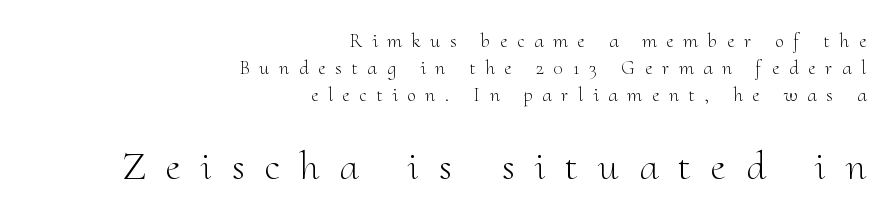
Teacher's note: observe the even right margin — that is flush-right alignment. Only glyphs here, with clear space below each row. Weight: in the light-to-regular range. The face used here is proportionally spaced, like ordinary book or web type.
